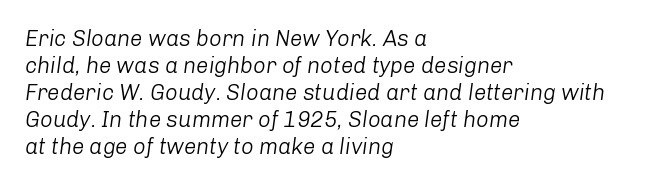
This rendering uses left alignment, leaving the right contour irregular. Caption: standard tracking, unaltered. This is oblique type, the kind used for emphasis or titles. Letters rest on an invisible, unmarked baseline. No heavy texture on the line: the type isn't bold.
